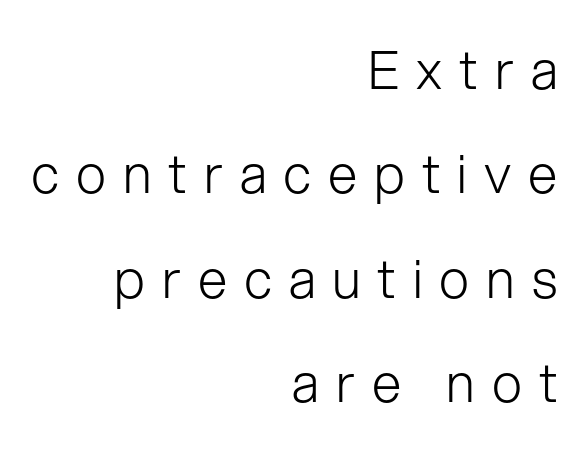
The text block is weighted toward the right margin, trailing off unevenly leftward. Between one letter and the next there's a generous, obvious gap. Line spacing here is loose. The gap between lines stays unmarked. Stroke thickness stays within the range of a standard reading face or lighter. Upright lettering throughout.
